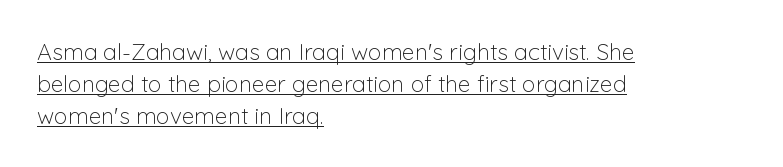
{"italic": "no", "bold": "no", "underline": "yes", "align": "left", "line_spacing": "normal", "line_spacing_ratio": 1.39, "letter_spacing": "normal", "letter_spacing_em": 0.0, "glyph_px": 23}
